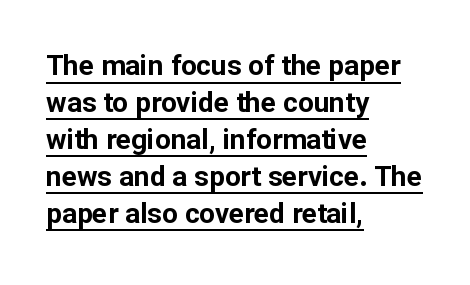
Q: Is the text bold? A: Yes.
Q: Is the text italic (slanted)? A: No, it is upright.
Q: Is the typeface a serif or a sans-serif typeface? A: Sans-serif.
Q: Is the text underlined? A: Yes.
Q: How is the paragraph aligned? A: Left-aligned.
Q: Is the spacing between letters normal or unusually wide? A: Normal.
Q: Is the spacing between lines tight, normal or loose? A: Normal.
Q: Width (condensed, normal, or wide)? A: Normal.
Q: Stroke contrast? A: Low.
Q: x-height? A: Medium.
Q: Monospaced? A: No.
